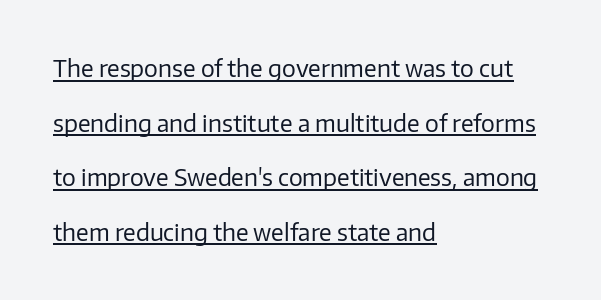
Does a line run under the words? Yes, clearly. Line spacing here is loose. Is there any slant? The stems are plumb. The strokes carry an ordinary text weight at most. Short and long lines alike share a common starting point at left. You could call the tracking neutral — neither tight nor loose.
